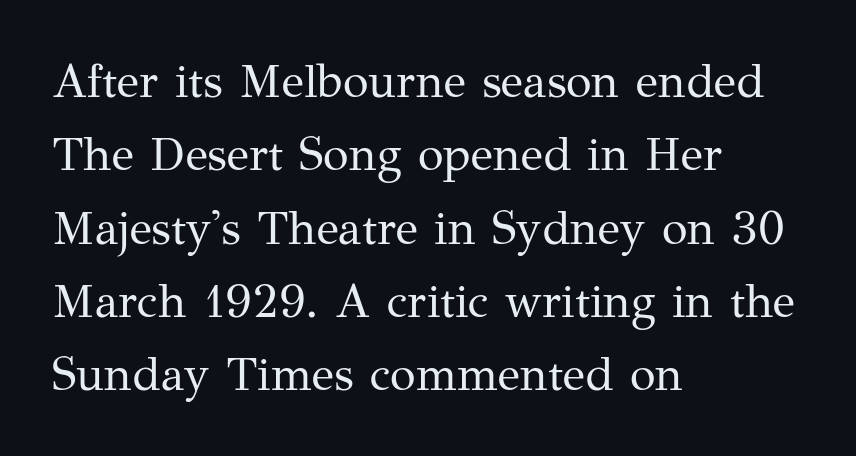
The image shows 47 px regular-weight serif type, upright; set left-aligned, normal line spacing (1.56x), normal letter spacing, not underlined; medium stroke contrast and a medium x-height.
